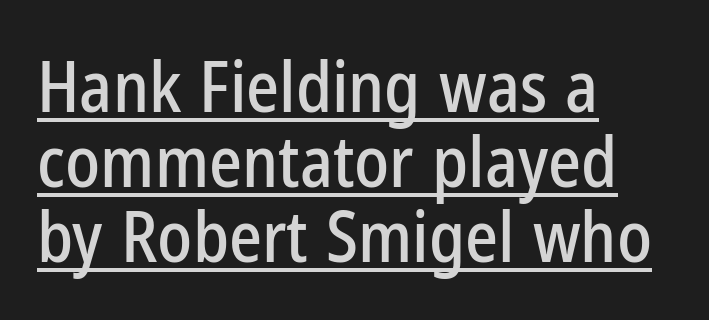
The image shows 70 px condensed sans-serif type, upright; set left-aligned, tight line spacing (1.07x), normal letter spacing, underlined; low stroke contrast and a medium x-height.
